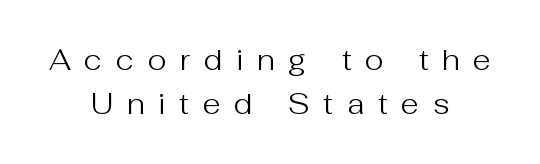
{"serif": "no", "italic": "no", "bold": "no", "weight": "regular", "width": "normal", "stroke_contrast": "medium", "x_height": "medium", "monospaced": "no", "underline": "no", "align": "center", "line_spacing": "normal", "line_spacing_ratio": 1.52, "letter_spacing": "wide", "letter_spacing_em": 0.47, "glyph_px": 29}
